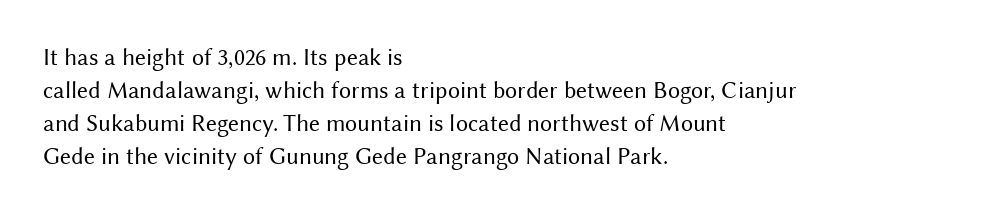
{"italic": "no", "bold": "no", "underline": "no", "align": "left", "line_spacing": "normal", "line_spacing_ratio": 1.38, "letter_spacing": "normal", "letter_spacing_em": 0.0, "glyph_px": 24}
